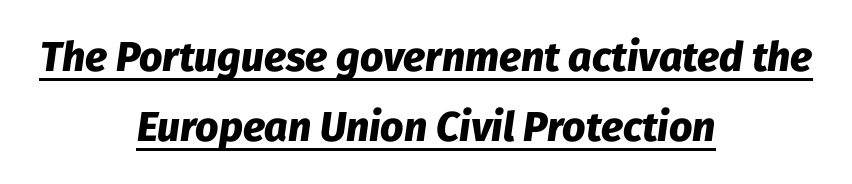
Proportional: the letters do not fall into vertical columns. Students, note that the glyphs here touch the page at normal intervals. Emphasis by weight is at full strength: bold. Tall strokes in this sample are angled rather than plumb.
